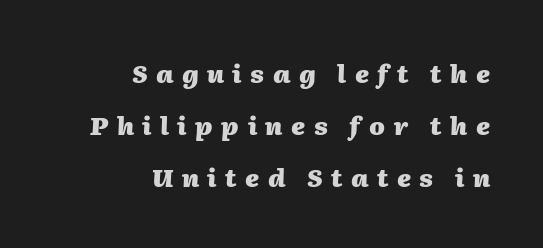
{"italic": "yes", "lean": "right", "slant_degrees": 2, "bold": "yes", "underline": "no", "align": "right", "line_spacing": "loose", "line_spacing_ratio": 2.08, "letter_spacing": "wide", "letter_spacing_em": 0.34, "glyph_px": 25}
